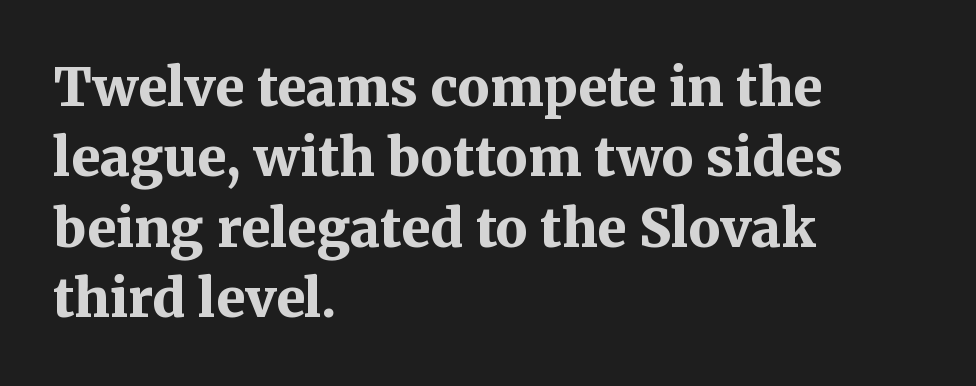
The type is set solid horizontally, with unmodified tracking. The typesetter chose a ragged-right arrangement here. A roman cut, with each character standing at attention. The passage shown is typed in a proportional face where columns would drift. The space between consecutive lines is moderate.
